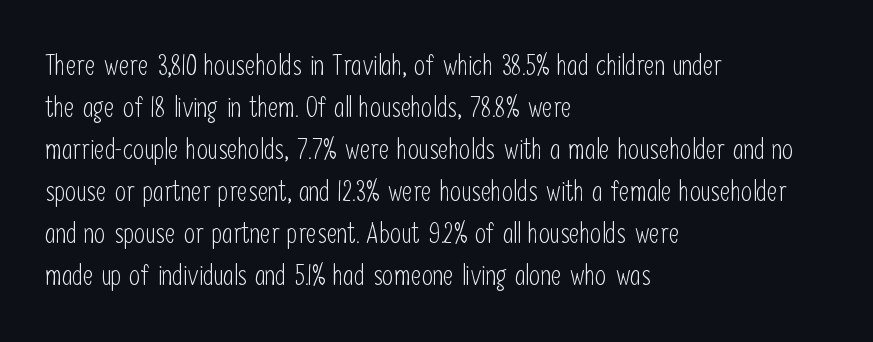
{"serif": "no", "italic": "no", "bold": "no", "weight": "light", "width": "condensed", "stroke_contrast": "low", "x_height": "medium", "monospaced": "no", "underline": "no", "align": "left", "line_spacing": "normal", "line_spacing_ratio": 1.45, "letter_spacing": "normal", "letter_spacing_em": 0.0, "glyph_px": 29}
